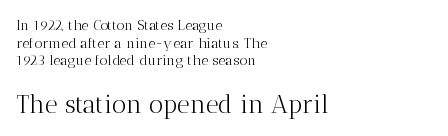
{"italic": "no", "bold": "no", "underline": "no", "align": "left", "line_spacing": "normal", "line_spacing_ratio": 1.26, "letter_spacing": "normal", "letter_spacing_em": 0.0, "larger_block": "second", "size_ratio": 1.79, "glyph_px": 25}
